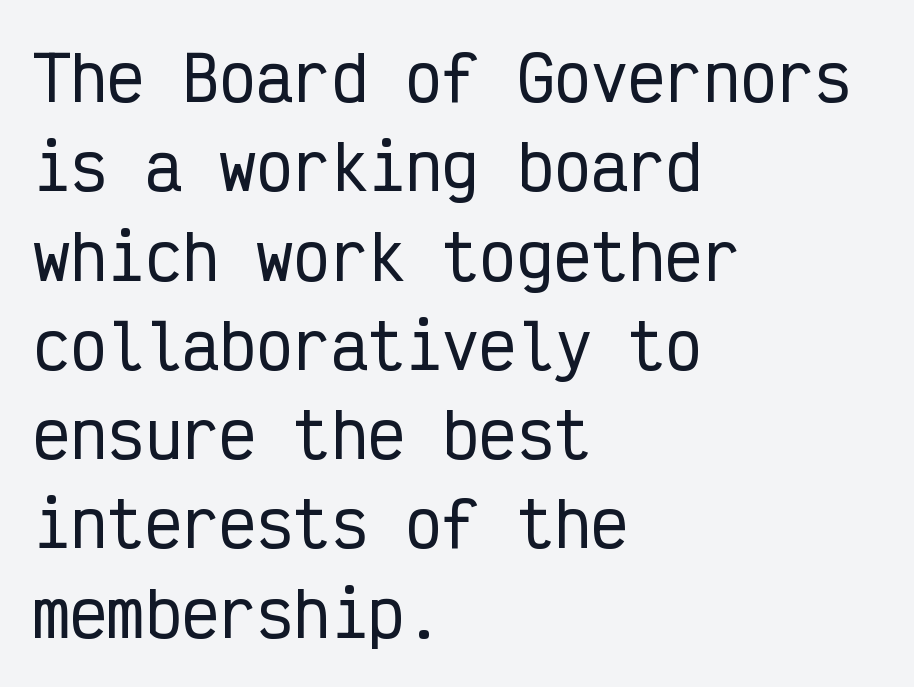
The rendering uses a moderate line-height, typical for paragraphs. Each letter, wide or thin by design, is forced into the same width here. Layout note: lines flush left. Italic: no, the glyphs are upright roman. Default kerning and tracking; the words read as compact shapes. Beneath every word, the page is bare.
